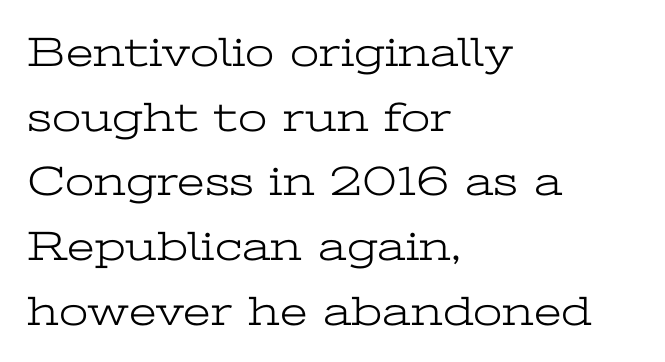
The image shows 42 px light, wide serif type, upright; set left-aligned, normal line spacing (1.54x), normal letter spacing, not underlined; low stroke contrast and a medium x-height.
